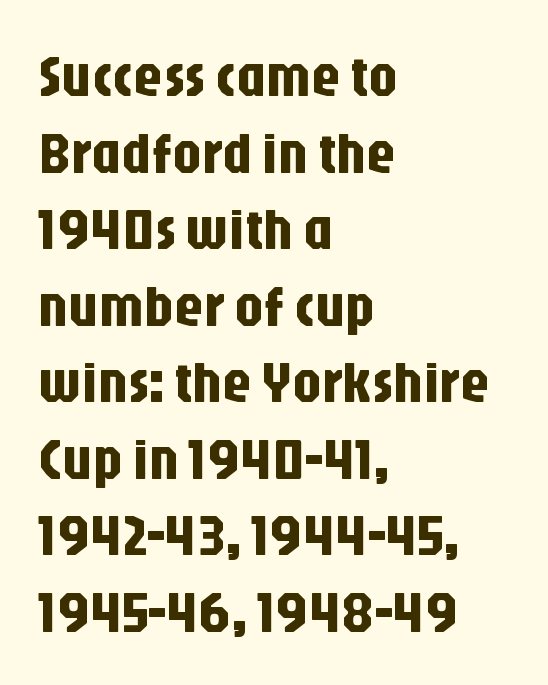
This rendering uses left alignment, leaving the right contour irregular. The type family on display is of the sans-serif kind. A typesetter would call this proportional, since set widths differ per character. Between one letter and the next there's only the usual sliver of space. When letters stand straight like this, we call the style roman or upright. Clear beneath every line of the passage.
